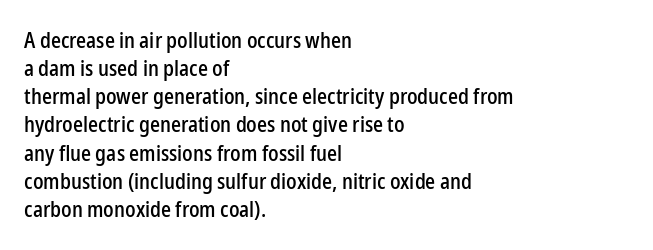
{"italic": "no", "underline": "no", "align": "left", "line_spacing": "normal", "line_spacing_ratio": 1.28, "letter_spacing": "normal", "letter_spacing_em": 0.0, "glyph_px": 22}
